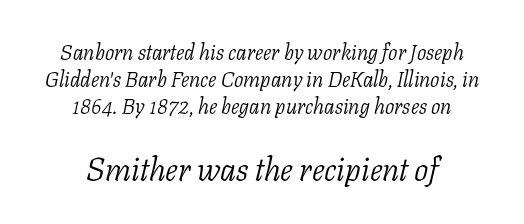
The following chunk of copy outweighs the initial chunk in type size. The area under the type is left untouched. Look at the tracking — it's just the regular setting, nothing added. Is this a fixed-width face? No — the glyphs have proportional, varying widths. Looking at the ascenders, they clearly lean. Weight: regular or lighter.
